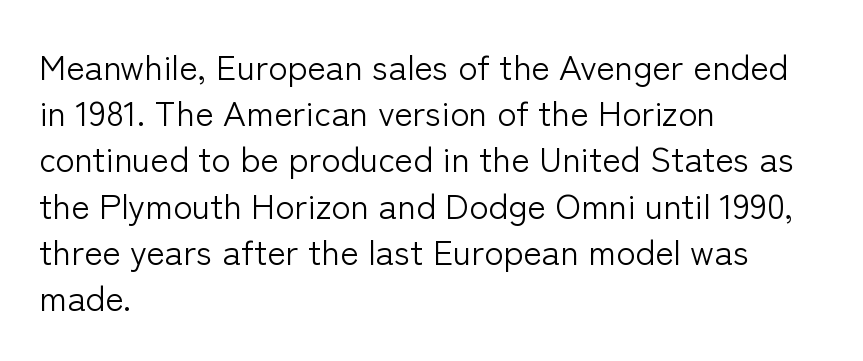
{"serif": "no", "italic": "no", "bold": "no", "weight": "light", "width": "normal", "stroke_contrast": "low", "x_height": "medium", "monospaced": "no", "underline": "no", "align": "left", "line_spacing": "normal", "line_spacing_ratio": 1.32, "letter_spacing": "normal", "letter_spacing_em": 0.0, "glyph_px": 35}
